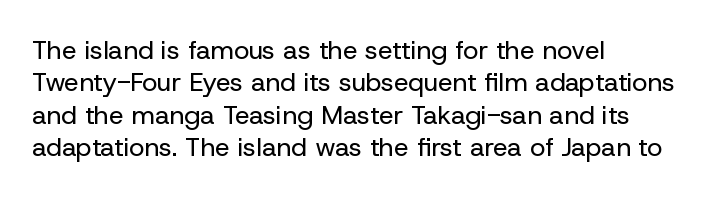
{"italic": "no", "bold": "no", "underline": "no", "align": "left", "line_spacing": "normal", "line_spacing_ratio": 1.25, "letter_spacing": "normal", "letter_spacing_em": 0.0, "glyph_px": 26}
